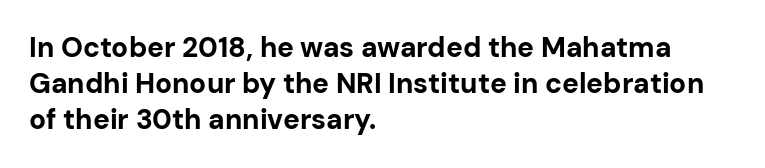
The image shows 28 px bold sans-serif type, upright; set left-aligned, normal line spacing (1.29x), normal letter spacing, not underlined; low stroke contrast and a medium x-height.
